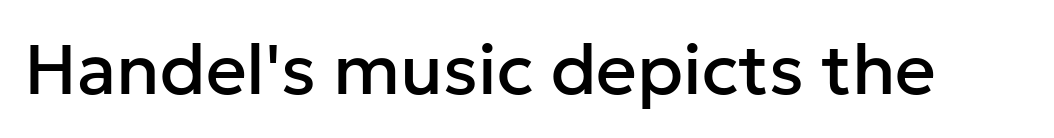
{"serif": "no", "italic": "no", "width": "normal", "stroke_contrast": "low", "x_height": "medium", "monospaced": "no", "underline": "no", "letter_spacing": "normal", "letter_spacing_em": 0.0, "glyph_px": 71}
